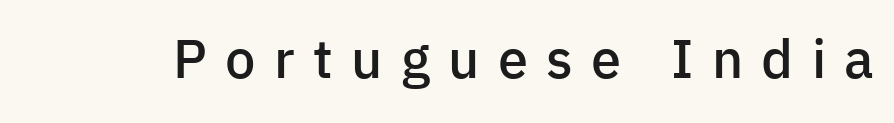
{"serif": "no", "italic": "no", "bold": "semi", "weight": "semibold", "width": "normal", "stroke_contrast": "low", "x_height": "medium", "monospaced": "no", "underline": "no", "letter_spacing": "wide", "letter_spacing_em": 0.34, "glyph_px": 54}
